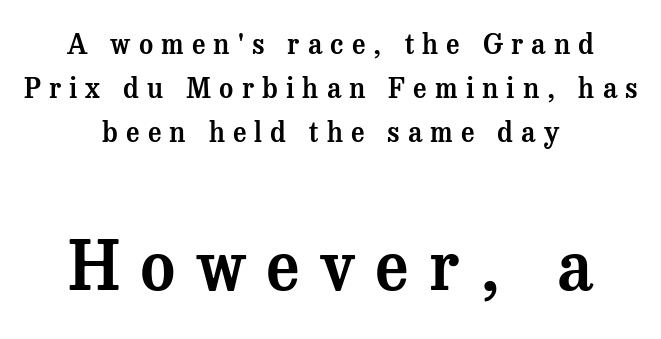
The image shows 67 px serif type, upright; set centered, normal line spacing (1.63x), unusually wide letter spacing (+0.3 em), not underlined; the second (bottom) block is 2.48x larger; medium stroke contrast and a medium x-height.
